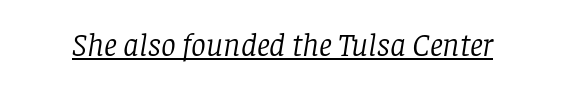
{"serif": "yes", "italic": "yes", "lean": "right", "slant_degrees": 8, "bold": "no", "weight": "light", "width": "normal", "stroke_contrast": "low", "x_height": "large", "monospaced": "no", "underline": "yes", "letter_spacing": "normal", "letter_spacing_em": 0.0, "glyph_px": 33}
